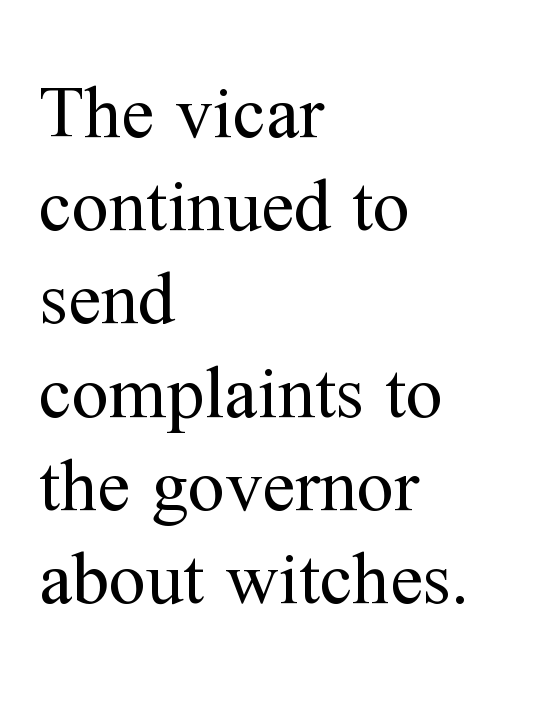
Q: Is the text bold? A: No.
Q: Is the text italic (slanted)? A: No, it is upright.
Q: Is the typeface a serif or a sans-serif typeface? A: Serif.
Q: Is the text underlined? A: No.
Q: How is the paragraph aligned? A: Left-aligned.
Q: Is the spacing between letters normal or unusually wide? A: Normal.
Q: Is the spacing between lines tight, normal or loose? A: Normal.
Q: Width (condensed, normal, or wide)? A: Normal.
Q: Stroke contrast? A: Medium.
Q: x-height? A: Medium.
Q: Monospaced? A: No.
